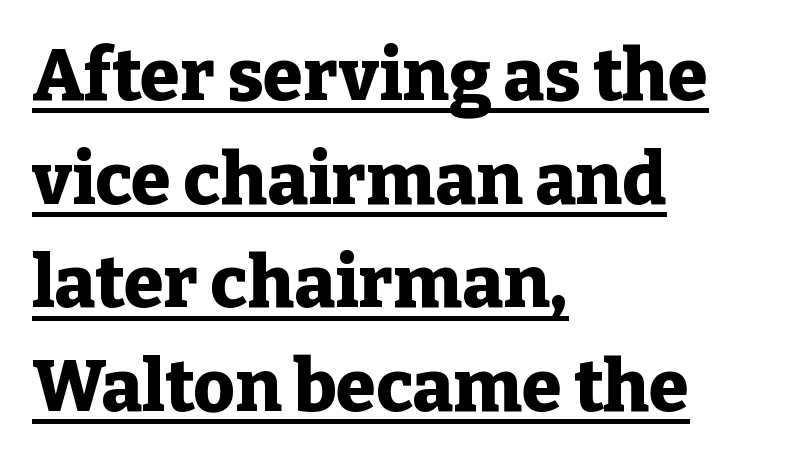
The image shows 72 px heavy serif type, upright; set left-aligned, normal line spacing (1.44x), normal letter spacing, underlined; low stroke contrast and a medium x-height.
